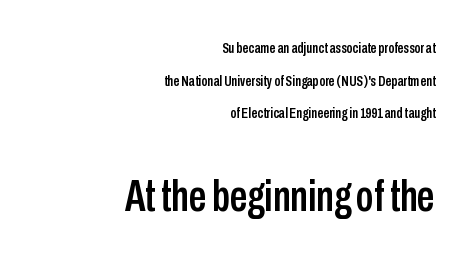
The image shows 44 px condensed sans-serif type, upright; set right-aligned, loose line spacing (2.18x), normal letter spacing, not underlined; the second (bottom) block is 2.93x larger; low stroke contrast and a medium x-height.
